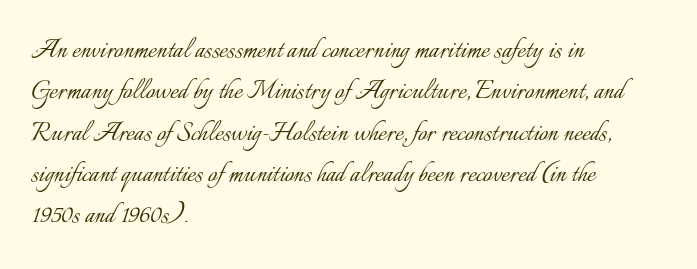
The image shows 32 px light type; set left-aligned, normal line spacing (1.29x), normal letter spacing, not underlined; low stroke contrast and a small x-height.
